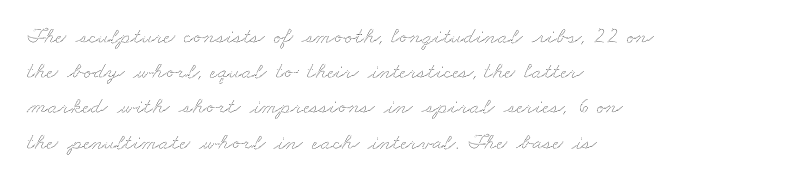
{"underline": "no", "align": "left", "line_spacing": "normal", "line_spacing_ratio": 1.53, "letter_spacing": "normal", "letter_spacing_em": 0.0, "glyph_px": 23}
